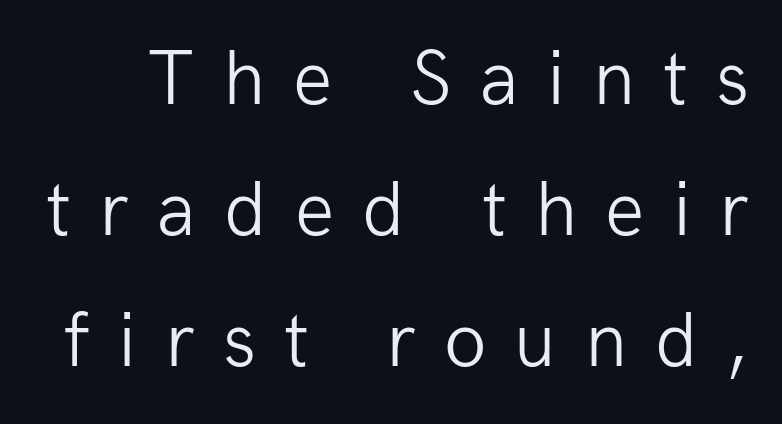
Posture: vertical. What kind of face is this? One without serifs — a sans. Students, note that the glyphs here are deliberately spaced far apart. Summary of weight: not heavy and not bold.
